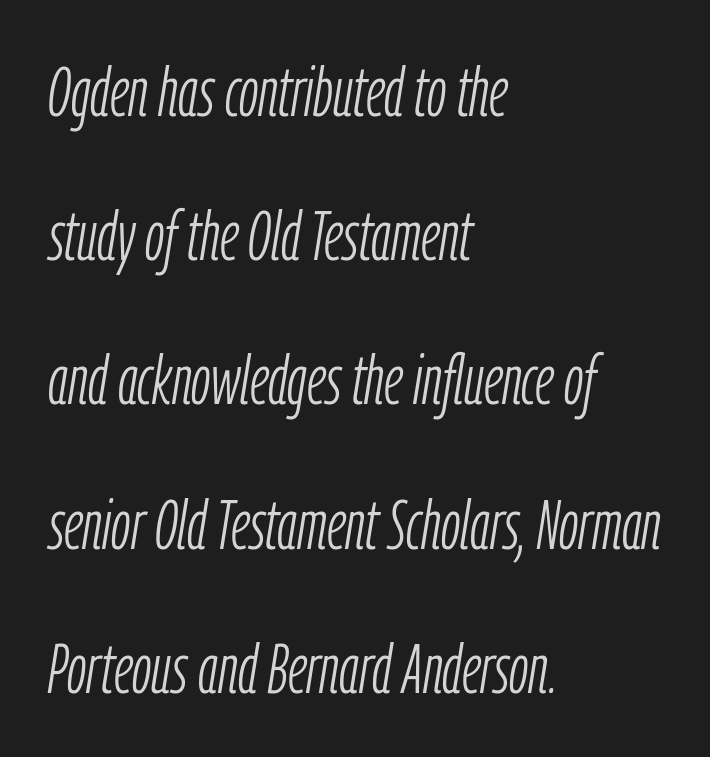
You could not count columns in this text — the font is proportionally spaced. A typesetter would call this zero additional tracking. Typeset ragged right — the left edge is the straight one. Descender tails drop into unmarked territory.
